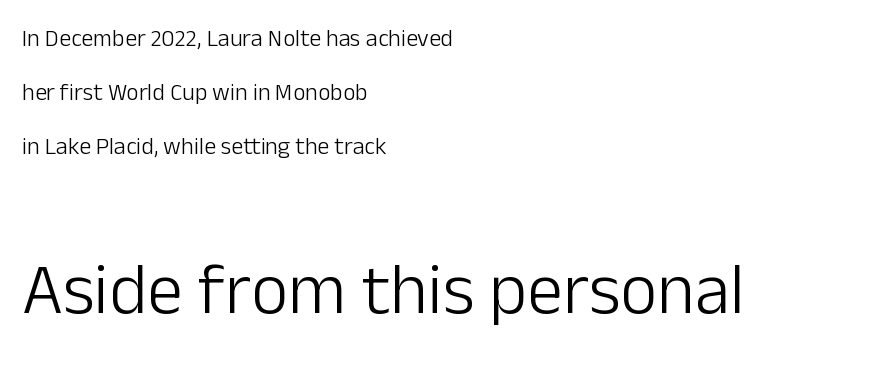
The image shows 72 px light sans-serif type, upright; set left-aligned, loose line spacing (2.25x), normal letter spacing, not underlined; the second (bottom) block is 3.0x larger; low stroke contrast and a medium x-height.
